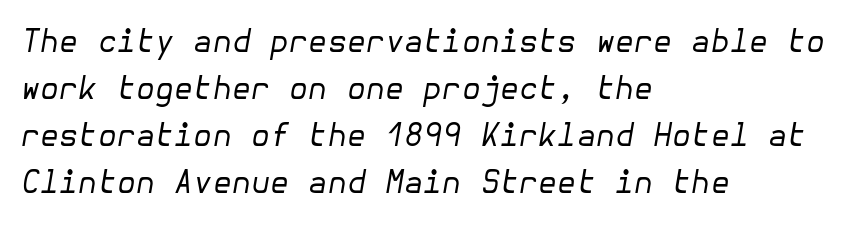
Where is the straight margin? On the left. Is the type heavy? It reads as light-to-regular instead. The letterforms sit shoulder to shoulder at normal distance. Characters are canted at an angle relative to the baseline's perpendicular. The lines sit at an ordinary, default distance from one another. Descenders are the only things crossing below the line.
